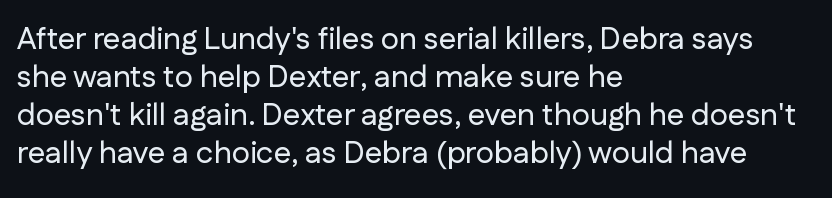
The image shows 31 px sans-serif type, upright; set left-aligned, line spacing 1.23x, normal letter spacing, not underlined; low stroke contrast and a medium x-height.
